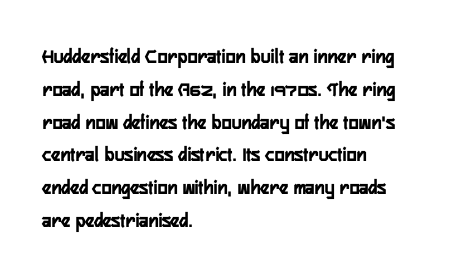
Whoever set this chose a conventional vertical rhythm. Quick note: not italic, upright. Only glyphs here, with clear space below each row. The horizontal fit of the characters is conventional and even. Notice how the passage keeps a crisp vertical edge on the left only.
